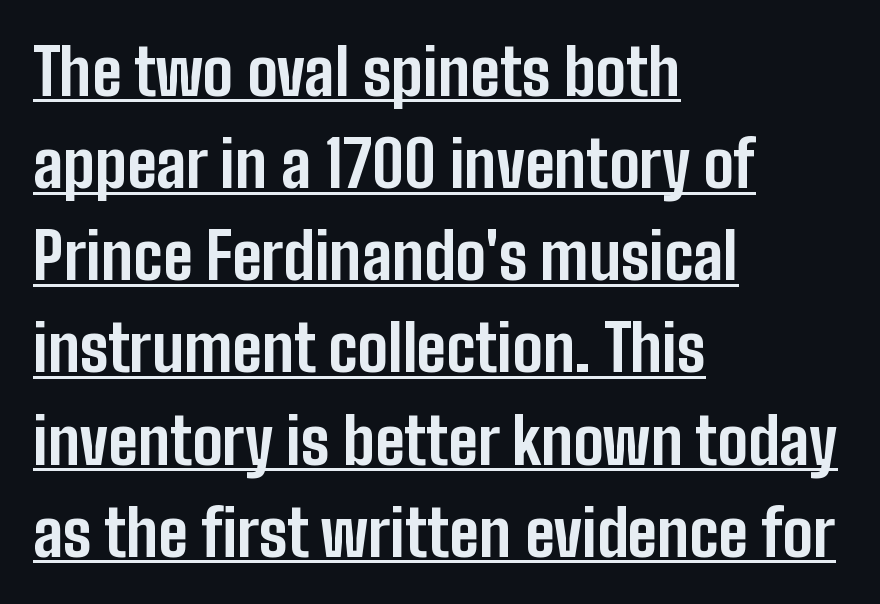
{"serif": "no", "italic": "no", "bold": "yes", "weight": "bold", "width": "condensed", "stroke_contrast": "low", "x_height": "medium", "monospaced": "no", "underline": "yes", "align": "left", "line_spacing": "normal", "line_spacing_ratio": 1.44, "letter_spacing": "normal", "letter_spacing_em": 0.0, "glyph_px": 64}
